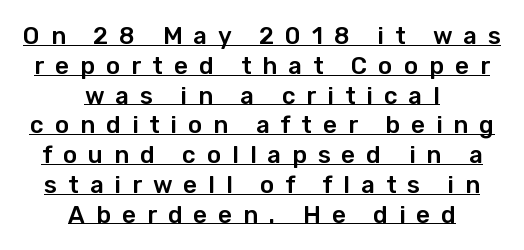
Q: Is the text italic (slanted)? A: No, it is upright.
Q: Is the text underlined? A: Yes.
Q: How is the paragraph aligned? A: Centered.
Q: Is the spacing between letters normal or unusually wide? A: Unusually wide.
